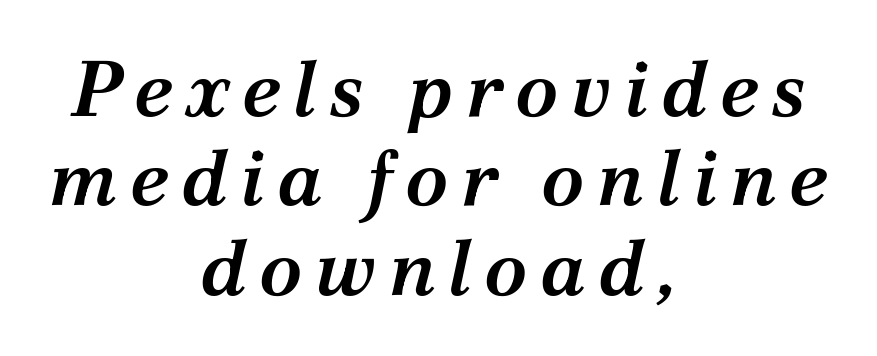
The image shows 79 px semibold serif type, italic (leaning right); set centered, tight line spacing (1.13x), not underlined; medium stroke contrast and a medium x-height.
